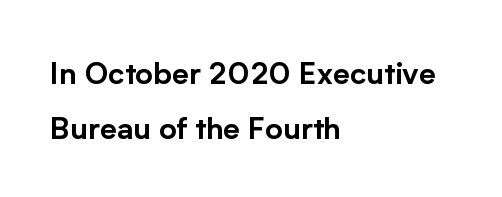
A sans-serif font was chosen for this passage. Compared with typical body copy, the letter spacing here is the same. The specimen reads as upright at a glance. Horizontally, the lines are justified to the leading edge only.
